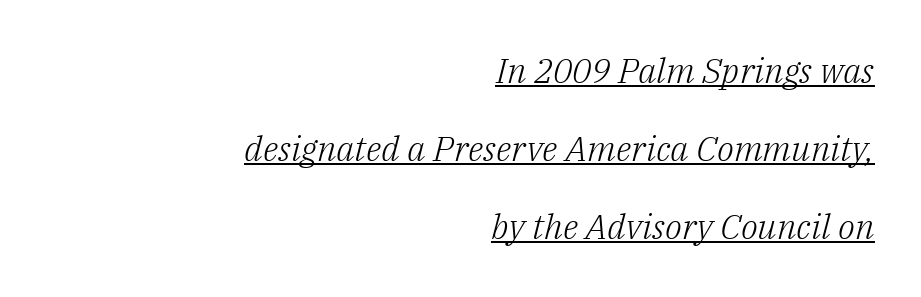
The image shows 35 px light serif type, italic (leaning right); set right-aligned, loose line spacing (2.23x), normal letter spacing, underlined; low stroke contrast and a medium x-height.
